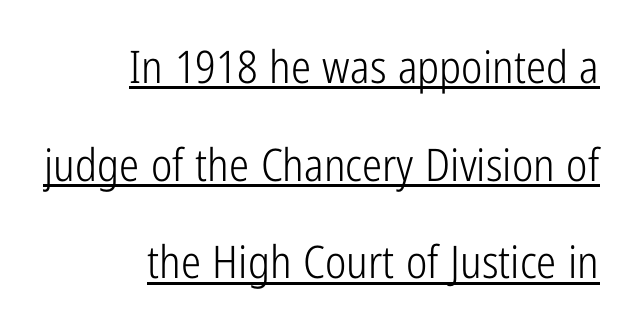
Students, note that the glyphs here touch the page at normal intervals. Vertical spacing — loose. A sans-serif font was chosen for this passage. Posture: straight, roman, zero tilt.
